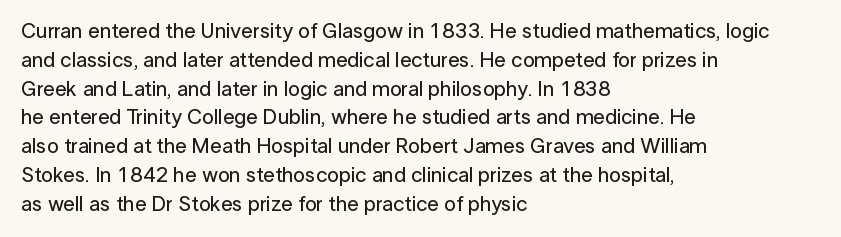
The image shows 21 px text type, upright; set left-aligned, normal line spacing (1.37x), normal letter spacing, not underlined.
